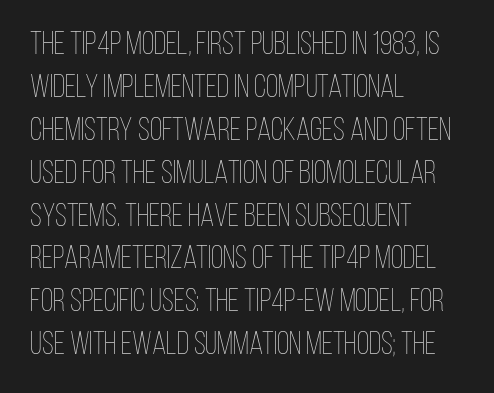
The image shows 32 px thin, condensed type, upright; set left-aligned, normal line spacing (1.34x), normal letter spacing, not underlined; low stroke contrast and a large x-height.
